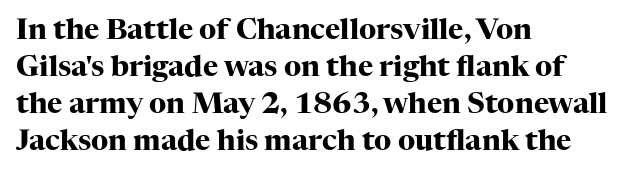
Here the designer chose a conventional face with non-uniform glyph widths. The passage shown has conventional tracking throughout. Type style note: has serifs. Notice how thick the strokes are: this is what a full bold looks like. Rows of type keep a routine distance in the vertical direction.
